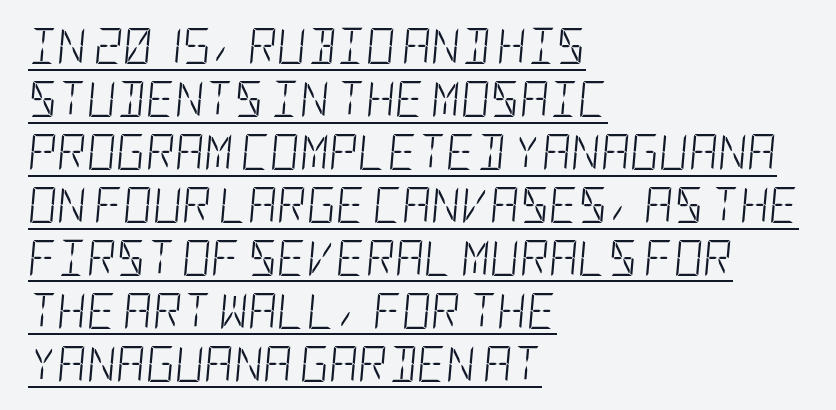
The image shows 36 px light, condensed type, italic (leaning right); set left-aligned, normal line spacing (1.47x), normal letter spacing, underlined; low stroke contrast and a large x-height.
